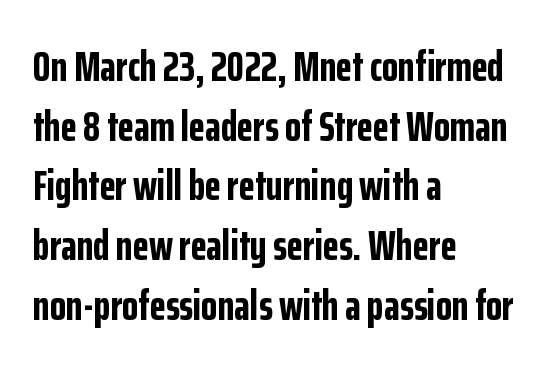
{"serif": "no", "italic": "no", "bold": "yes", "weight": "bold", "width": "condensed", "stroke_contrast": "low", "x_height": "medium", "monospaced": "no", "underline": "no", "align": "left", "line_spacing": "normal", "line_spacing_ratio": 1.42, "letter_spacing": "normal", "letter_spacing_em": 0.0, "glyph_px": 42}
